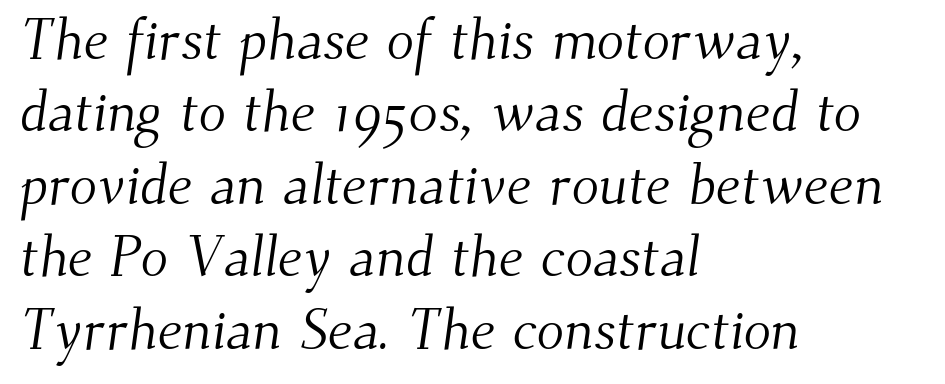
Q: Is the text bold? A: No.
Q: Is the typeface a serif or a sans-serif typeface? A: Serif.
Q: Is the text underlined? A: No.
Q: How is the paragraph aligned? A: Left-aligned.
Q: Is the spacing between letters normal or unusually wide? A: Normal.
Q: Is the spacing between lines tight, normal or loose? A: Normal.
Q: Width (condensed, normal, or wide)? A: Normal.
Q: Stroke contrast? A: Medium.
Q: x-height? A: Small.
Q: Monospaced? A: No.
